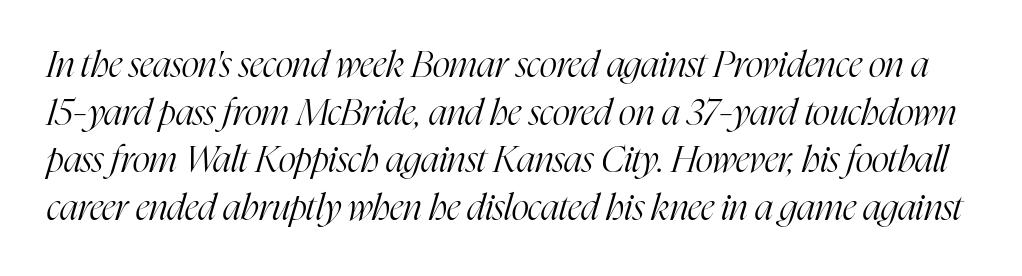
Caption: standard tracking, unaltered. The rendering uses natural spacing where letterforms have individual widths. The whole block is typeset with a tilt. Underline: absent. Each stroke keeps to a modest, everyday thickness or less. Note: serifs present on the glyphs.
